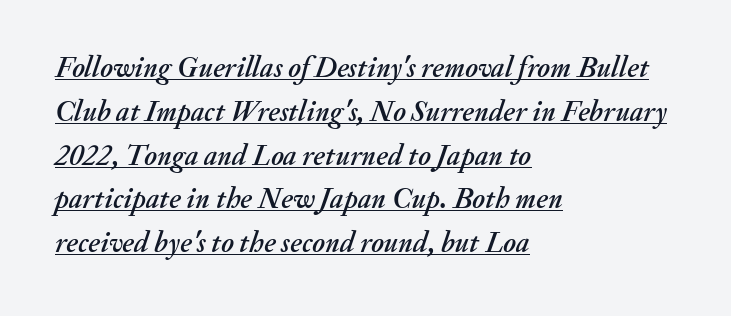
The letters sit at their default tracking, neither squeezed nor spread. Emphasis-style slanted type is in use. Is the block centered? No — it sits flush against the left margin. Like a heading marked for emphasis, these lines bear an underscore. The rendering uses natural spacing where letterforms have individual widths. Vertical spacing — default.
